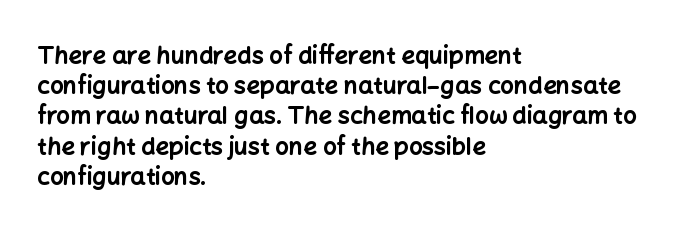
The image shows 24 px bold type, upright; set left-aligned, normal line spacing (1.26x), normal letter spacing, not underlined.
